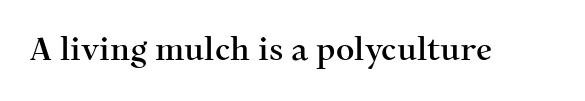
This sample has the flowing, uneven cadence of proportional lettering. Words appear dense and cohesive because spacing is normal. Tall strokes in this sample are plumb rather than angled. Any mark beneath the type? The region is blank. Typographically, this falls in the serif category.
